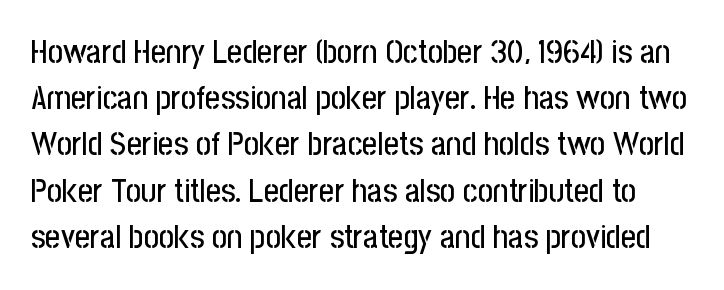
{"serif": "no", "italic": "no", "width": "condensed", "stroke_contrast": "low", "x_height": "medium", "monospaced": "no", "underline": "no", "line_spacing": "normal", "line_spacing_ratio": 1.4, "letter_spacing": "normal", "letter_spacing_em": 0.0, "glyph_px": 33}
